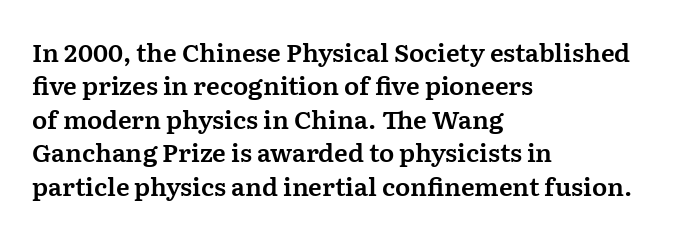
{"italic": "no", "underline": "no", "align": "left", "line_spacing": "normal", "line_spacing_ratio": 1.34, "letter_spacing": "normal", "letter_spacing_em": 0.0, "glyph_px": 25}
